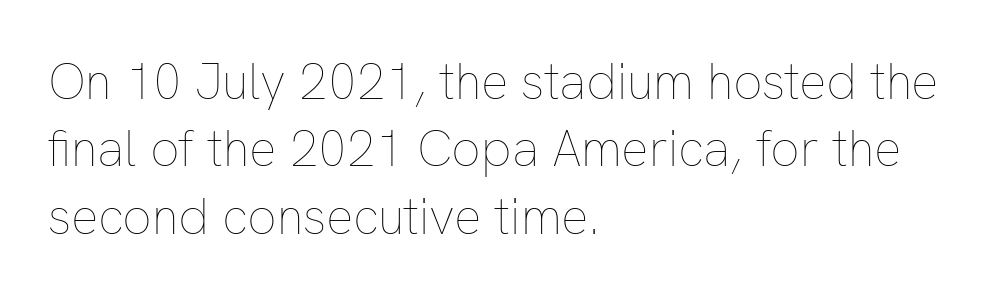
Stems and bowls with no extra thickness — not bold. The specimen reads as upright at a glance. A bare baseline throughout the passage. These lines stack with their left ends in a neat column. Interline gaps are of average width in this sample. Observe the ordinary spacing: letters are neighbours, not strangers.
